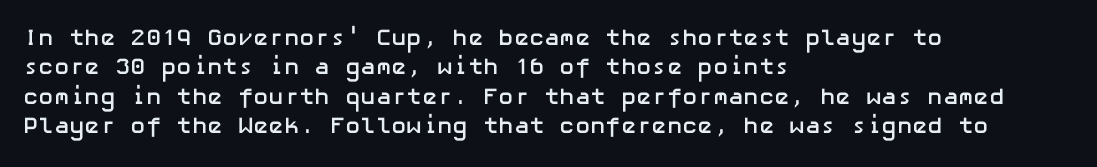
In terms of posture, this sample is upright. Whoever set this chose a conventional vertical rhythm. The space directly below the letters is spotless. A typesetter would call this zero additional tracking.
